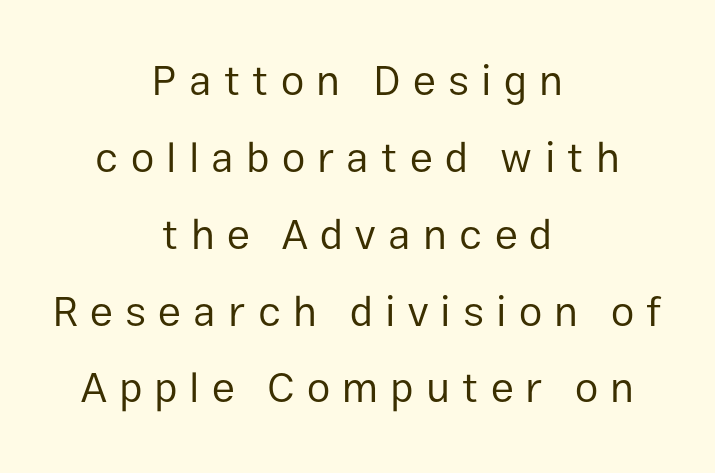
{"serif": "no", "italic": "no", "bold": "no", "weight": "regular", "width": "normal", "stroke_contrast": "low", "x_height": "medium", "monospaced": "no", "underline": "no", "align": "center", "line_spacing_ratio": 1.83, "letter_spacing": "wide", "letter_spacing_em": 0.29, "glyph_px": 42}
